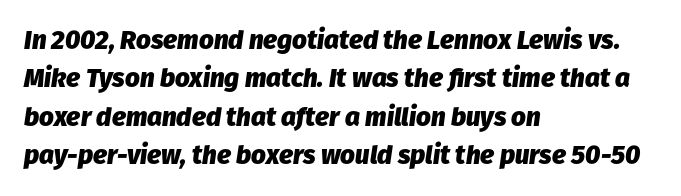
{"italic": "yes", "lean": "right", "slant_degrees": 8, "bold": "yes", "underline": "no", "align": "left", "line_spacing": "normal", "line_spacing_ratio": 1.48, "letter_spacing": "normal", "letter_spacing_em": 0.0, "glyph_px": 26}
